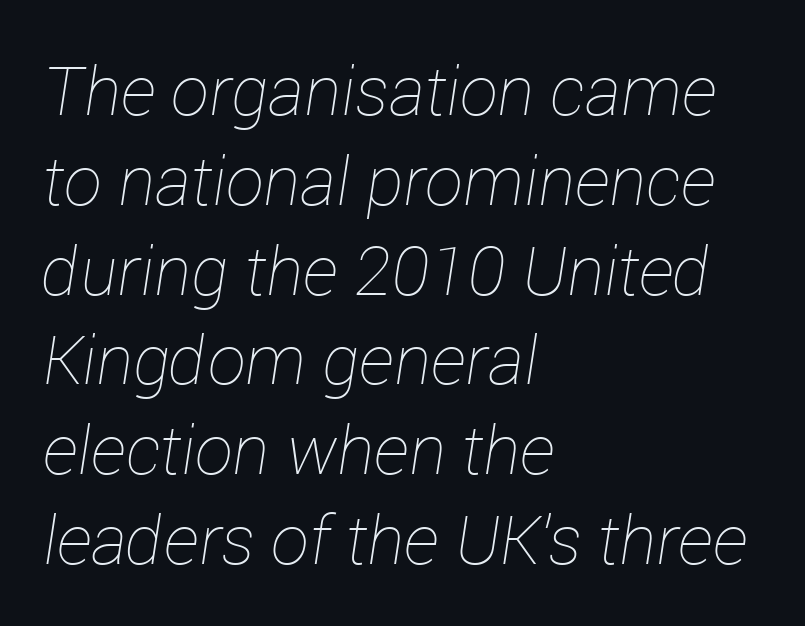
The typeface has the unassuming heft of standard copy or less. Designer's note — italics engaged. The space beneath each line is pristine and unruled. Where is the straight margin? On the left. Reading down the column, the eye jumps a familiar distance to each next line. Varying glyph widths throughout — classic text-font behaviour.
